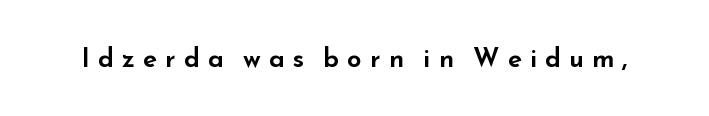
The image shows 26 px text type, upright; set unusually wide letter spacing (+0.31 em), not underlined.
